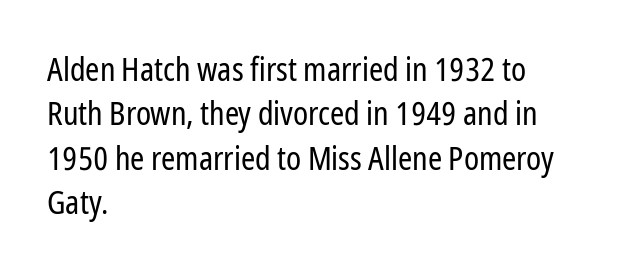
Proportional: the letters do not fall into vertical columns. The typography opts for an upright posture over an oblique one. Font category for this specimen: sans-serif. Summary of vertical rhythm: regular, with standard interline spacing.
